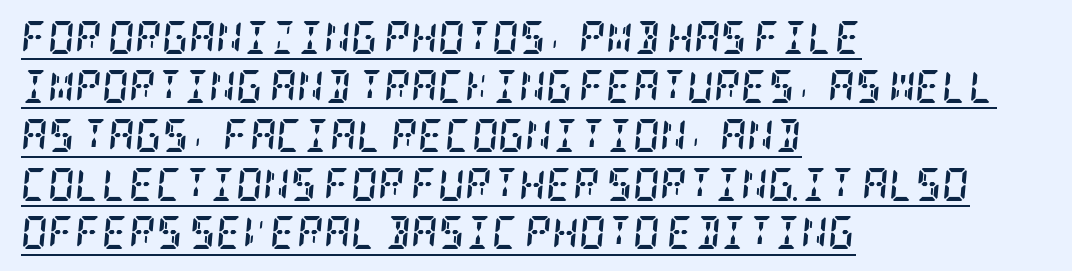
Q: Is the text bold? A: Yes.
Q: Is the text italic (slanted)? A: Yes, it leans right by about 5 degrees.
Q: Is the typeface a serif or a sans-serif typeface? A: Serif.
Q: Is the text underlined? A: Yes.
Q: How is the paragraph aligned? A: Left-aligned.
Q: Is the spacing between letters normal or unusually wide? A: Normal.
Q: Is the spacing between lines tight, normal or loose? A: Normal.
Q: Width (condensed, normal, or wide)? A: Condensed.
Q: Stroke contrast? A: Low.
Q: x-height? A: Large.
